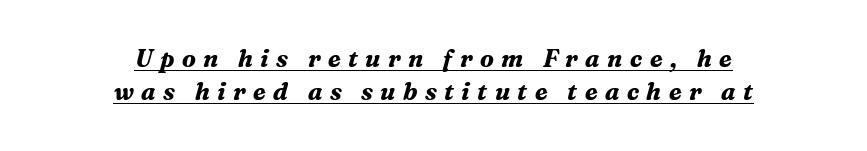
{"italic": "yes", "lean": "right", "slant_degrees": 16, "bold": "yes", "underline": "yes", "align": "center", "line_spacing": "normal", "line_spacing_ratio": 1.38, "letter_spacing": "wide", "letter_spacing_em": 0.31, "glyph_px": 24}
